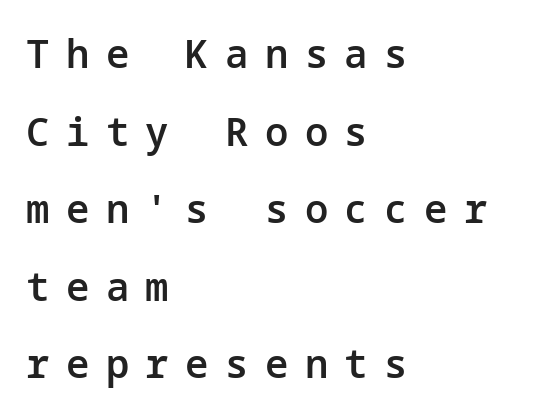
Rows of type keep a wide berth in the vertical direction. Letter spacing: wide. The characters look somewhat weighty, a semibold short of true bold. Posture: straight, roman, zero tilt. All the whitespace from short lines collects on the right. Words float on clear page, feet unadorned.
